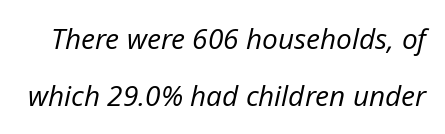
Q: Is the text bold? A: No.
Q: Is the text italic (slanted)? A: Yes, it leans right by about 12 degrees.
Q: Is the text underlined? A: No.
Q: Is the spacing between letters normal or unusually wide? A: Normal.
Q: Is the spacing between lines tight, normal or loose? A: Loose.
Q: Width (condensed, normal, or wide)? A: Normal.
Q: Stroke contrast? A: Low.
Q: x-height? A: Medium.
Q: Monospaced? A: No.
